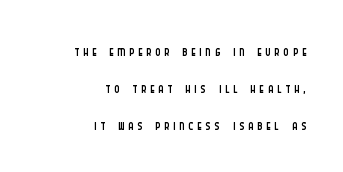
The image shows 20 px text type, upright; set right-aligned, line spacing 1.85x, not underlined.
